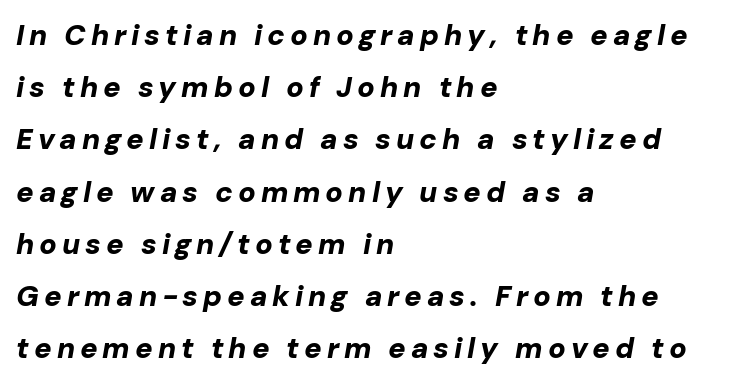
Is the block centered? No — it sits flush against the left margin. Bold? Absolutely — the strokes are thick and heavy. The gap between lines stays unmarked. Slant detected: the letters are inclined. The letters advance in unequal steps, a hallmark of proportional type.
